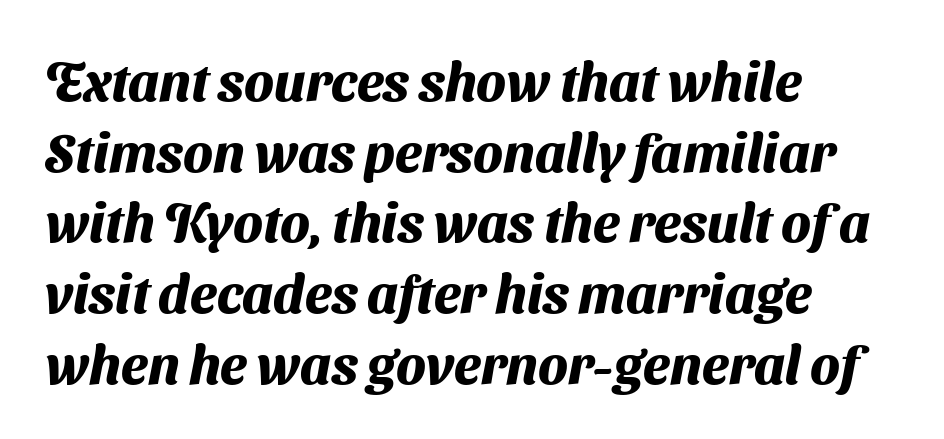
Q: Is the text bold? A: Yes.
Q: Is the typeface a serif or a sans-serif typeface? A: Sans-serif.
Q: Is the text underlined? A: No.
Q: How is the paragraph aligned? A: Left-aligned.
Q: Is the spacing between letters normal or unusually wide? A: Normal.
Q: Is the spacing between lines tight, normal or loose? A: Normal.
Q: Width (condensed, normal, or wide)? A: Normal.
Q: Stroke contrast? A: Medium.
Q: x-height? A: Medium.
Q: Monospaced? A: No.
